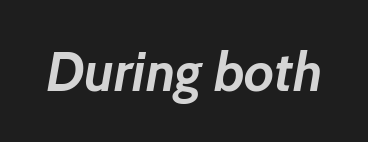
The image shows 55 px semibold type, italic (leaning right); set normal letter spacing, not underlined; low stroke contrast and a medium x-height.
